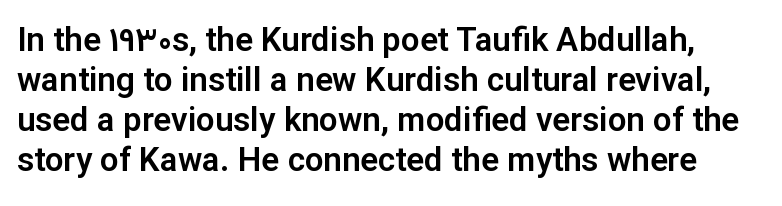
Nobody drew a line under any word here. Varying glyph widths throughout — classic text-font behaviour. The typography opts for an upright posture over an oblique one. Are there feet on the stems? There aren't — it's a sans.
